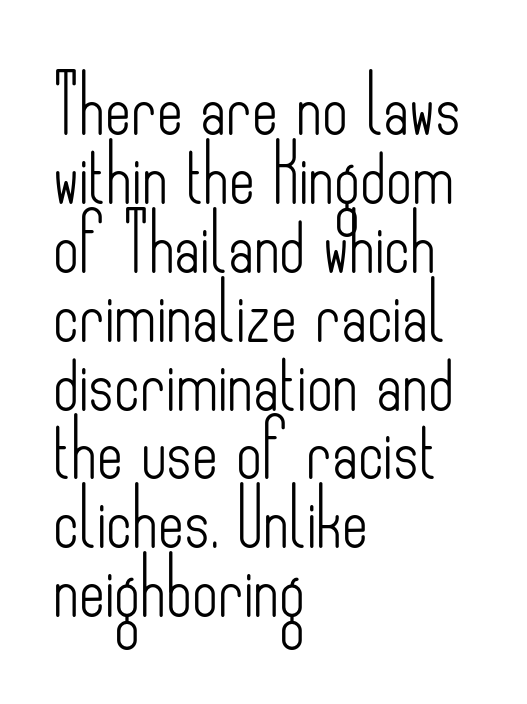
The image shows 56 px light, condensed sans-serif type, upright; set left-aligned, line spacing 1.23x, normal letter spacing, not underlined; low stroke contrast and a small x-height.
